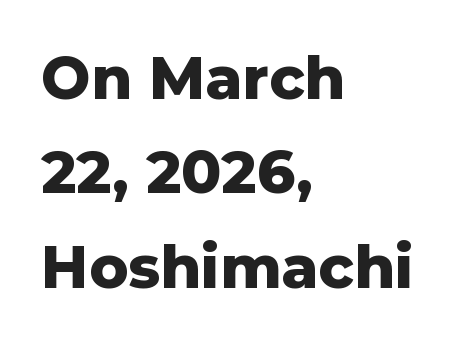
Nothing sits at the stroke ends, so this counts as sans-serif. The rendering uses natural spacing where letterforms have individual widths. The rendering uses a moderate line-height, typical for paragraphs. This is the regular roman posture of the typeface. Decoration check: the copy has no underline. Stroke thickness is high; the sample reads as a true bold.
